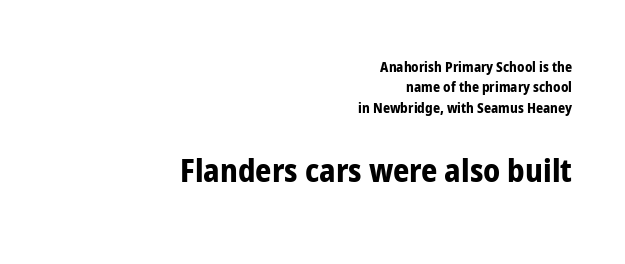
{"serif": "no", "italic": "no", "bold": "yes", "weight": "bold", "width": "condensed", "stroke_contrast": "low", "x_height": "medium", "monospaced": "no", "underline": "no", "align": "right", "line_spacing": "normal", "line_spacing_ratio": 1.45, "letter_spacing": "normal", "letter_spacing_em": 0.0, "larger_block": "second", "size_ratio": 2.29, "glyph_px": 32}
